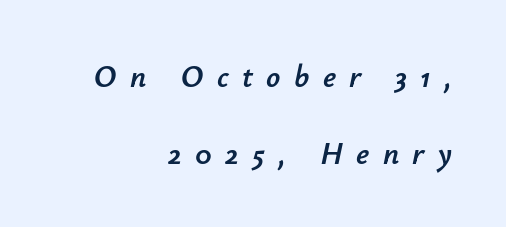
Every character sits at an angle, as italics do. The letterforms stand isolated, each surrounded by extra space. The area under the type is left untouched. The passage is arranged like a letterhead date or caption credit — flush right. Is this a fixed-width face? No — the glyphs have proportional, varying widths.
